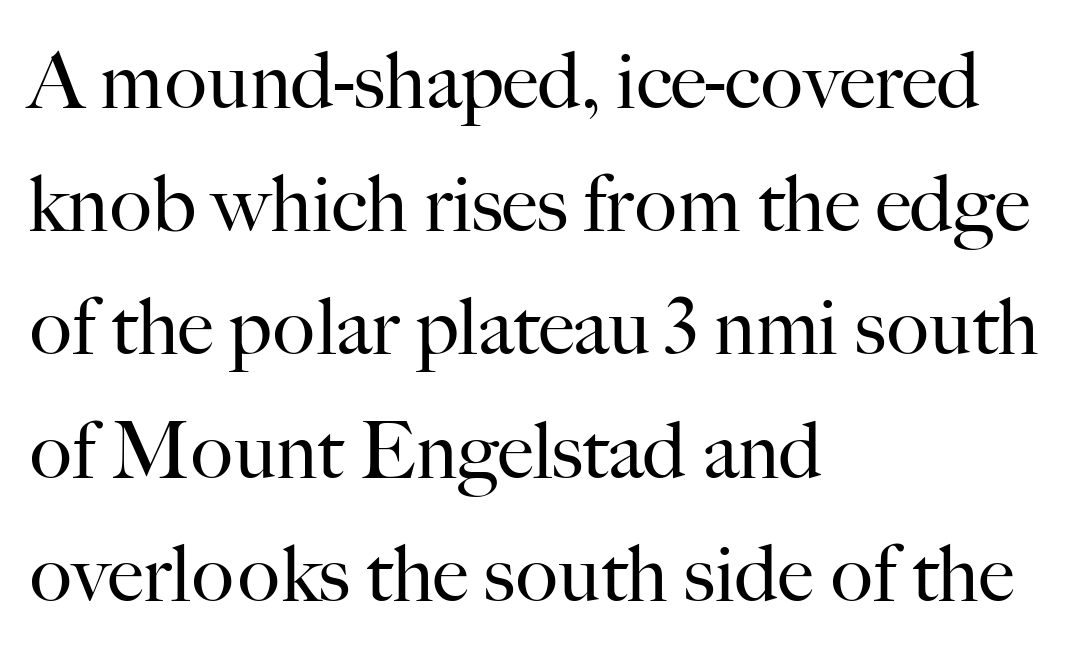
Q: Is the text bold? A: No.
Q: Is the text italic (slanted)? A: No, it is upright.
Q: Is the typeface a serif or a sans-serif typeface? A: Serif.
Q: Is the text underlined? A: No.
Q: How is the paragraph aligned? A: Left-aligned.
Q: Is the spacing between letters normal or unusually wide? A: Normal.
Q: Is the spacing between lines tight, normal or loose? A: Normal.
Q: Width (condensed, normal, or wide)? A: Normal.
Q: Stroke contrast? A: High.
Q: x-height? A: Small.
Q: Monospaced? A: No.
